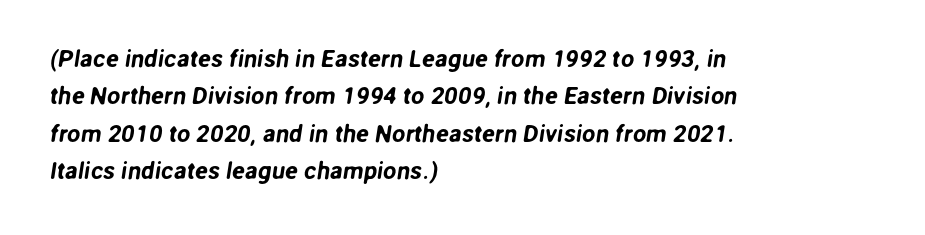
{"underline": "no", "align": "left", "line_spacing": "normal", "line_spacing_ratio": 1.56, "letter_spacing": "normal", "letter_spacing_em": 0.0, "glyph_px": 24}
